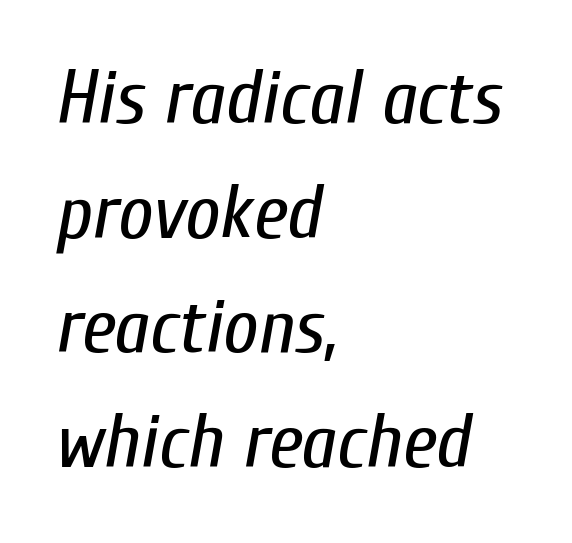
Q: Is the text bold? A: No.
Q: Is the text italic (slanted)? A: Yes, it leans right by about 10 degrees.
Q: Is the text underlined? A: No.
Q: How is the paragraph aligned? A: Left-aligned.
Q: Is the spacing between letters normal or unusually wide? A: Normal.
Q: Is the spacing between lines tight, normal or loose? A: Normal.
Q: Width (condensed, normal, or wide)? A: Condensed.
Q: Stroke contrast? A: Low.
Q: x-height? A: Medium.
Q: Monospaced? A: No.
